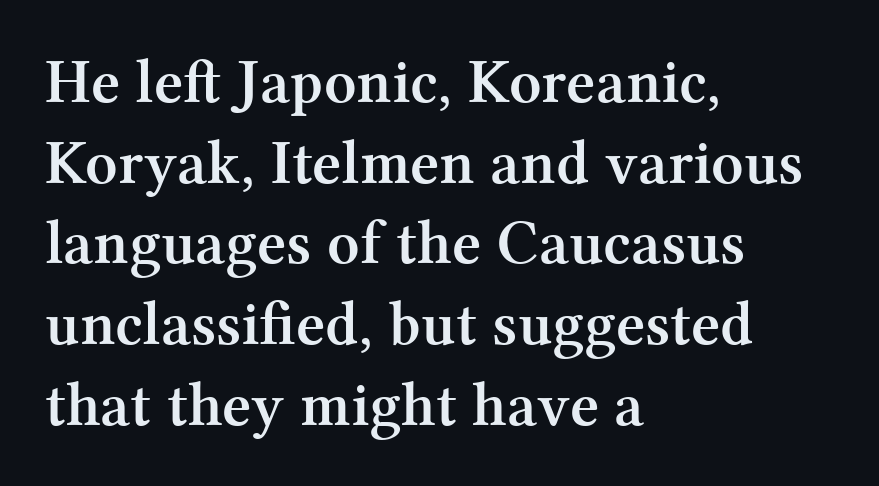
Q: Is the text bold? A: Yes.
Q: Is the text italic (slanted)? A: No, it is upright.
Q: Is the typeface a serif or a sans-serif typeface? A: Serif.
Q: Is the text underlined? A: No.
Q: How is the paragraph aligned? A: Left-aligned.
Q: Is the spacing between letters normal or unusually wide? A: Normal.
Q: Is the spacing between lines tight, normal or loose? A: Normal.
Q: Width (condensed, normal, or wide)? A: Normal.
Q: Stroke contrast? A: Medium.
Q: x-height? A: Medium.
Q: Monospaced? A: No.
